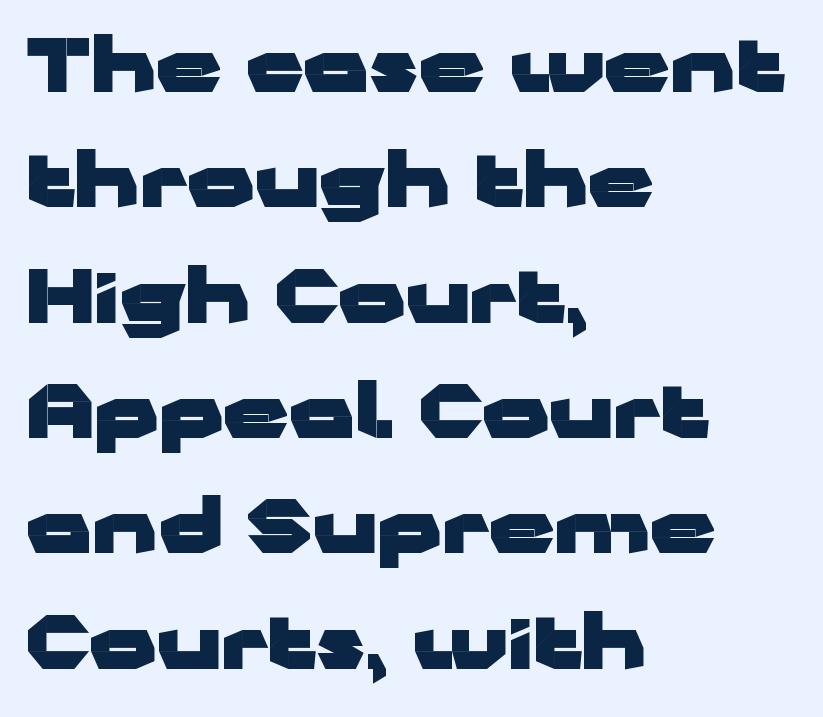
The image shows 73 px heavy, wide sans-serif type, upright; set left-aligned, normal line spacing (1.58x), normal letter spacing, not underlined; low stroke contrast and a medium x-height.
